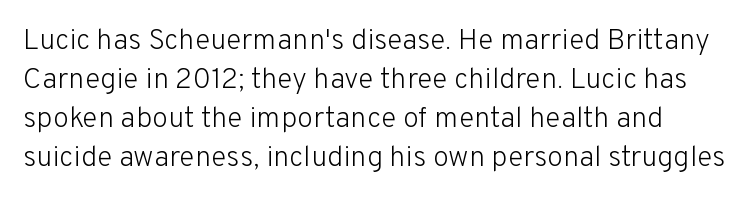
{"serif": "no", "italic": "no", "bold": "no", "weight": "light", "width": "normal", "stroke_contrast": "low", "x_height": "medium", "monospaced": "no", "underline": "no", "line_spacing": "normal", "line_spacing_ratio": 1.35, "letter_spacing": "normal", "letter_spacing_em": 0.0, "glyph_px": 29}
